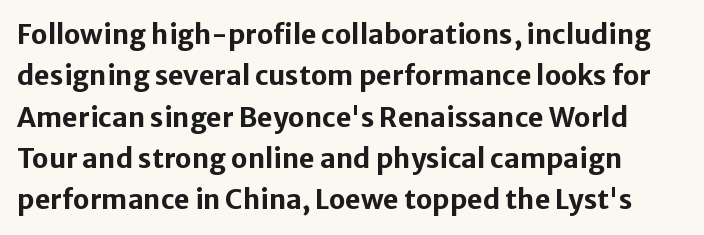
The image shows 27 px bold type, upright; set normal line spacing (1.53x), normal letter spacing, not underlined.
